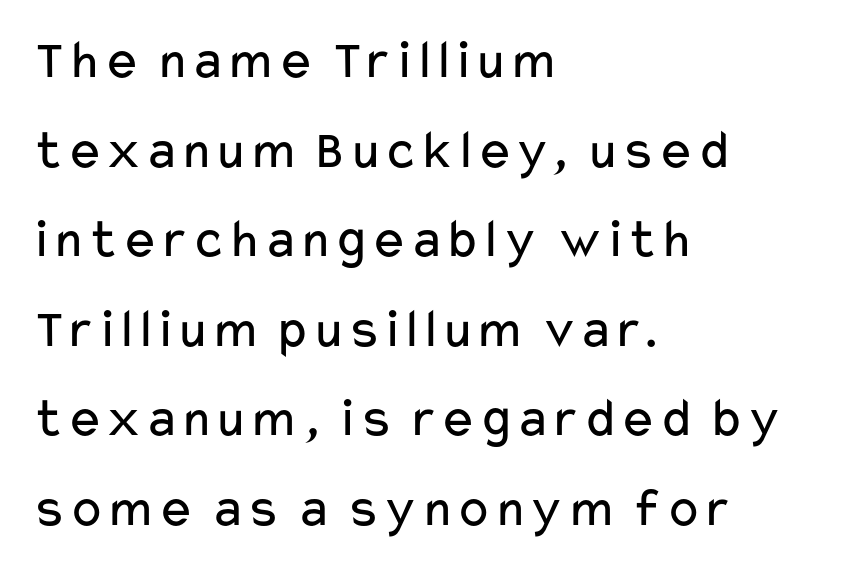
Casual observation: everything's shoved over to the left. Spacing verdict: proportional, widths tailored to each character. I'd call this a sans setting — the letters go barefoot. The passage shown is not underscored anywhere. Summary of weight: not heavy and not bold.
